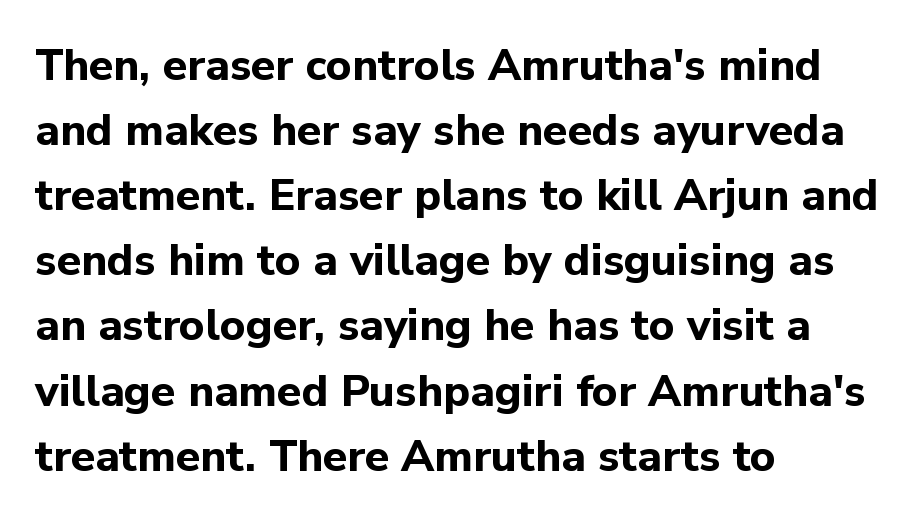
Q: Is the text bold? A: Yes.
Q: Is the text italic (slanted)? A: No, it is upright.
Q: Is the typeface a serif or a sans-serif typeface? A: Sans-serif.
Q: Is the text underlined? A: No.
Q: How is the paragraph aligned? A: Left-aligned.
Q: Is the spacing between letters normal or unusually wide? A: Normal.
Q: Is the spacing between lines tight, normal or loose? A: Normal.
Q: Width (condensed, normal, or wide)? A: Normal.
Q: Stroke contrast? A: Low.
Q: x-height? A: Medium.
Q: Monospaced? A: No.
